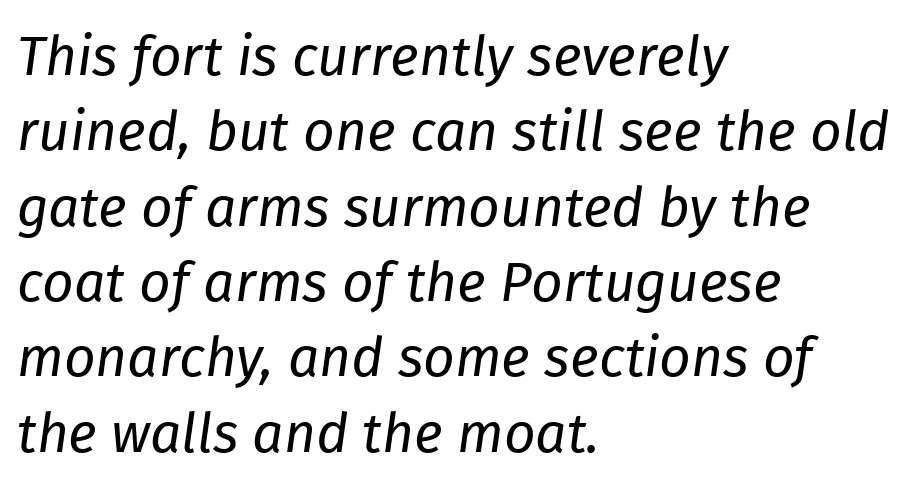
The face used here is rendered with its standard letterfit. Descenders are the only things crossing below the line. The space between consecutive lines is moderate. Varying glyph widths throughout — classic text-font behaviour. The compositor pushed each line to the left boundary.
